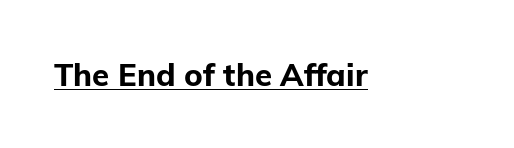
Unlike a traditional serif, this face leaves its strokes unadorned. The type sits square on the baseline with zero lean. What weight is shown? A full bold with thick strokes. You could not count columns in this text — the font is proportionally spaced. Check the space under the baseline: a stroke is drawn there. The letters sit at their default tracking, neither squeezed nor spread.
